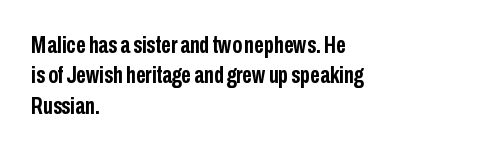
The glyphs are unaccompanied by any horizontal stroke below them. The leading is moderate, giving the passage an even texture. Left-aligned paragraph, ragged on the right. A full-strength bold gives these letters their thick strokes. This sample uses an upright cut, with every glyph sitting square on the baseline.
